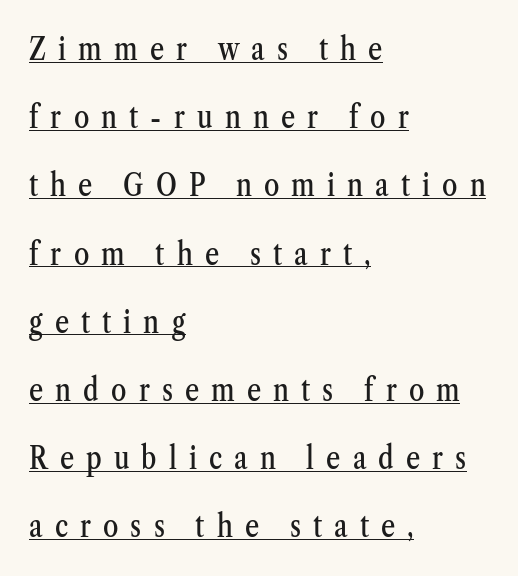
Q: Is the text italic (slanted)? A: No, it is upright.
Q: Is the typeface a serif or a sans-serif typeface? A: Serif.
Q: Is the text underlined? A: Yes.
Q: How is the paragraph aligned? A: Left-aligned.
Q: Is the spacing between letters normal or unusually wide? A: Unusually wide.
Q: Is the spacing between lines tight, normal or loose? A: Loose.
Q: Width (condensed, normal, or wide)? A: Condensed.
Q: Stroke contrast? A: Medium.
Q: x-height? A: Medium.
Q: Monospaced? A: No.
